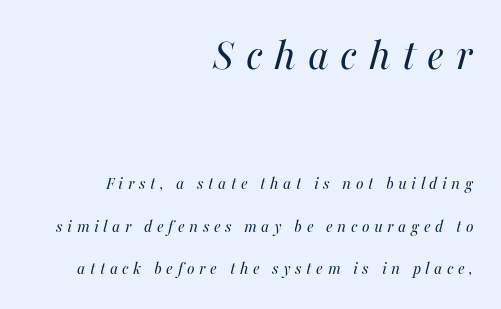
The image shows 46 px regular-weight type, italic (leaning right); set right-aligned, loose line spacing (2.36x), unusually wide letter spacing (+0.25 em), not underlined; the first (top) block is 2.56x larger; medium stroke contrast and a medium x-height.
